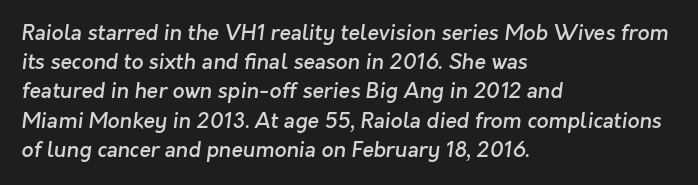
The image shows 21 px text type; set left-aligned, normal line spacing (1.39x), normal letter spacing, not underlined.
